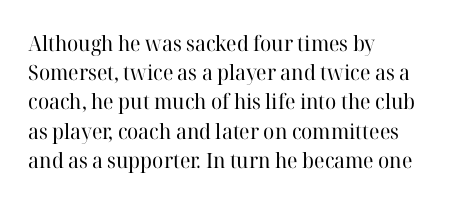
Tracking here is standard; glyphs follow each other at the usual distance. Heft: none added — not bold. These lines are set flush left with a ragged right edge. The letters stand straight up with perfectly vertical stems. Has an underline been added? It has not.
